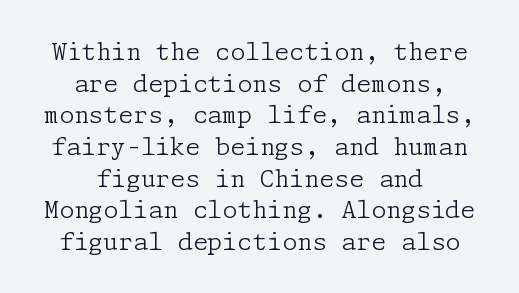
{"italic": "no", "bold": "no", "underline": "no", "align": "center", "line_spacing": "normal", "line_spacing_ratio": 1.32, "letter_spacing": "normal", "letter_spacing_em": 0.0, "glyph_px": 24}
